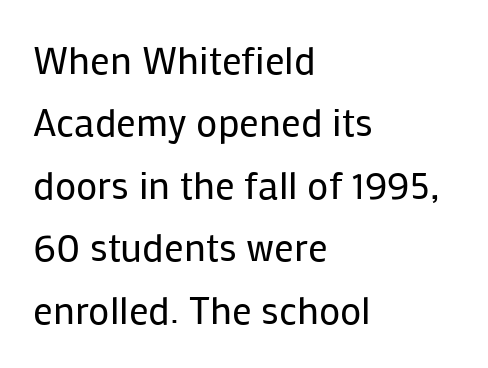
{"serif": "no", "italic": "no", "bold": "no", "weight": "regular", "width": "normal", "stroke_contrast": "low", "x_height": "medium", "monospaced": "no", "underline": "no", "align": "left", "line_spacing": "normal", "line_spacing_ratio": 1.6, "letter_spacing": "normal", "letter_spacing_em": 0.0, "glyph_px": 39}
